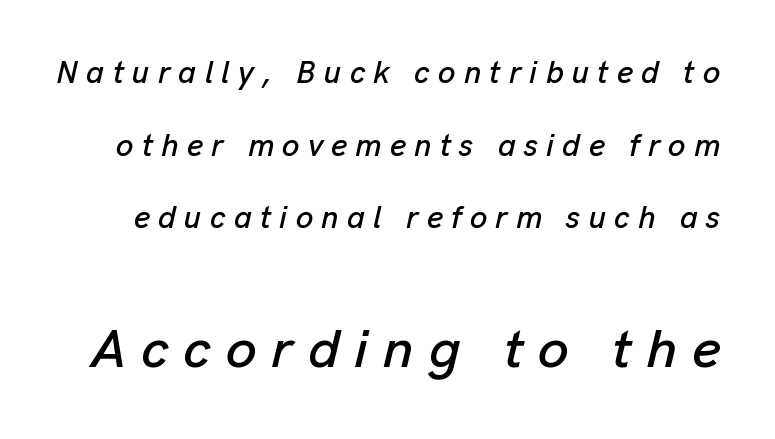
Q: Is the text italic (slanted)? A: Yes, it leans right by about 13 degrees.
Q: Is the text underlined? A: No.
Q: Is the spacing between letters normal or unusually wide? A: Unusually wide.
Q: Is the spacing between lines tight, normal or loose? A: Loose.
Q: Which block of text is set in a larger size, the first (top) or the second (bottom)? A: The second (bottom) one.
Q: Width (condensed, normal, or wide)? A: Normal.
Q: Stroke contrast? A: Low.
Q: x-height? A: Medium.
Q: Monospaced? A: No.
